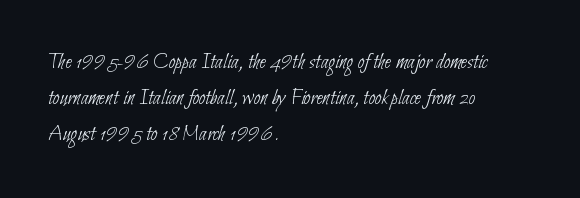
{"bold": "no", "underline": "no", "align": "left", "line_spacing": "normal", "line_spacing_ratio": 1.56, "letter_spacing": "normal", "letter_spacing_em": 0.0, "glyph_px": 23}
